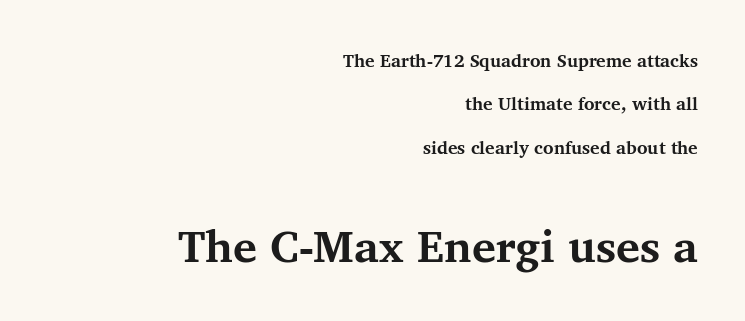
{"serif": "yes", "italic": "no", "bold": "yes", "weight": "bold", "width": "normal", "stroke_contrast": "medium", "x_height": "medium", "monospaced": "no", "underline": "no", "align": "right", "line_spacing": "loose", "line_spacing_ratio": 2.41, "letter_spacing": "normal", "letter_spacing_em": 0.0, "larger_block": "second", "size_ratio": 2.5, "glyph_px": 45}
